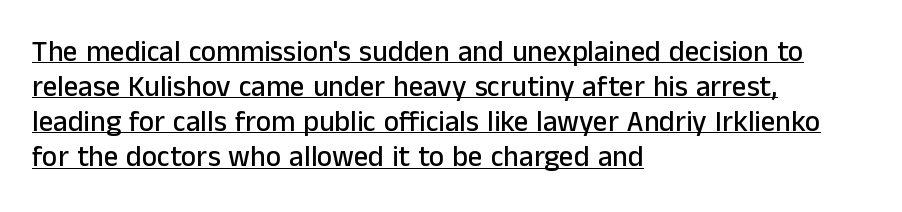
Q: Is the text italic (slanted)? A: No, it is upright.
Q: Is the typeface a serif or a sans-serif typeface? A: Sans-serif.
Q: Is the text underlined? A: Yes.
Q: How is the paragraph aligned? A: Left-aligned.
Q: Is the spacing between letters normal or unusually wide? A: Normal.
Q: Width (condensed, normal, or wide)? A: Normal.
Q: Stroke contrast? A: Low.
Q: x-height? A: Medium.
Q: Monospaced? A: No.
